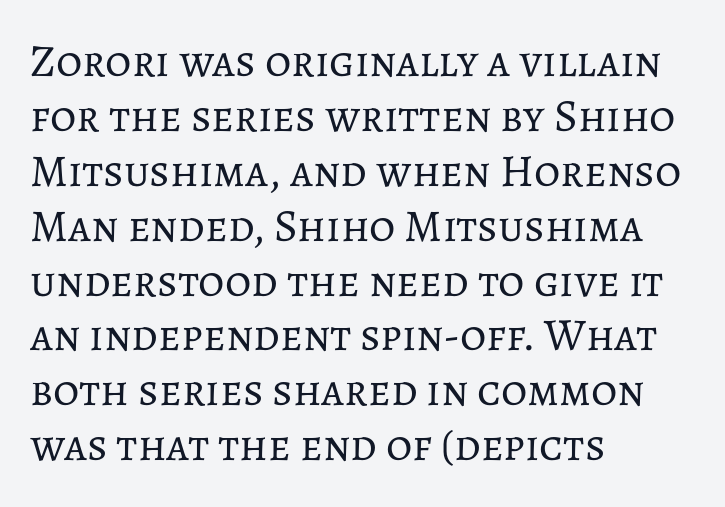
Q: Is the text bold? A: No.
Q: Is the text italic (slanted)? A: No, it is upright.
Q: Is the text underlined? A: No.
Q: How is the paragraph aligned? A: Left-aligned.
Q: Is the spacing between letters normal or unusually wide? A: Normal.
Q: Width (condensed, normal, or wide)? A: Normal.
Q: Stroke contrast? A: Low.
Q: x-height? A: Medium.
Q: Monospaced? A: No.
